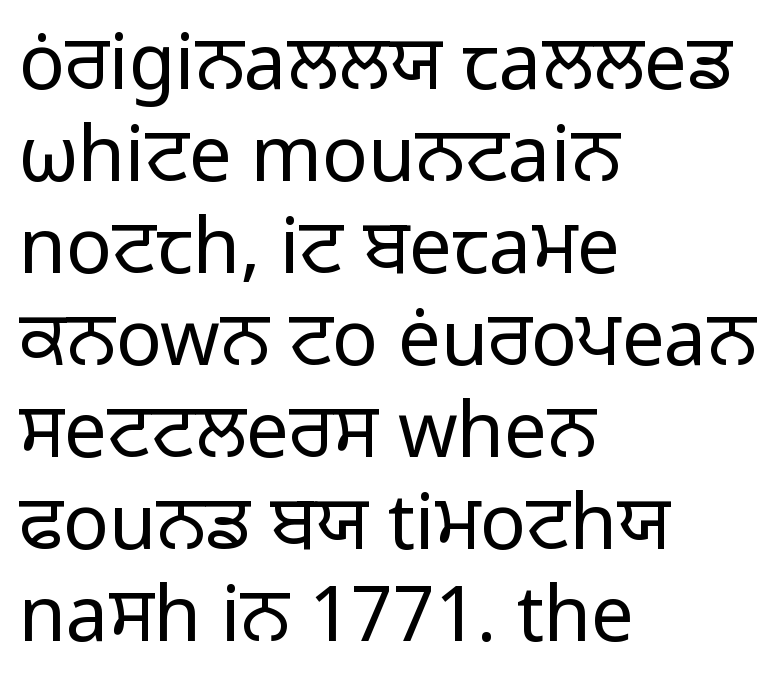
The image shows 76 px regular-weight sans-serif type, upright; set left-aligned, line spacing 1.21x, normal letter spacing, not underlined; low stroke contrast and a medium x-height.
